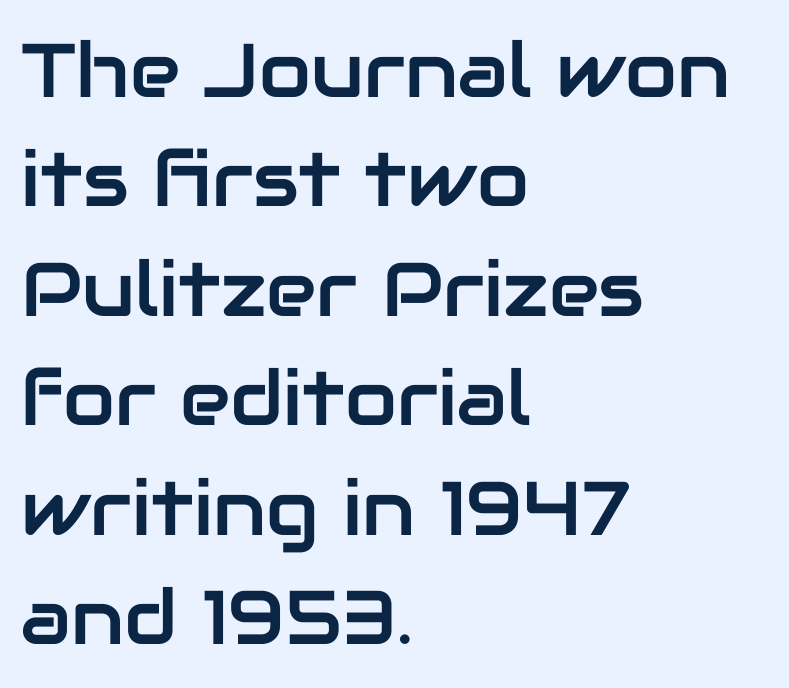
The image shows 76 px sans-serif type, upright; set left-aligned, normal line spacing (1.44x), normal letter spacing, not underlined; low stroke contrast and a medium x-height.
